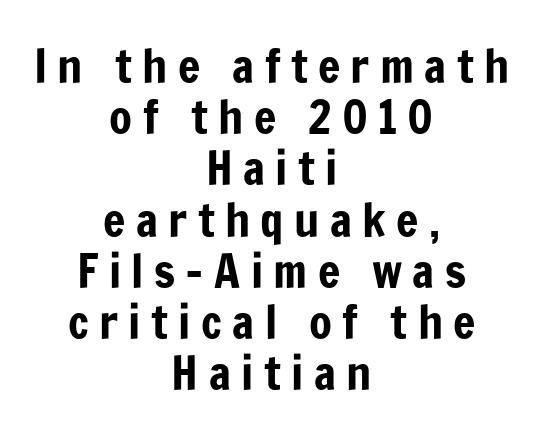
Q: Is the text italic (slanted)? A: No, it is upright.
Q: Is the typeface a serif or a sans-serif typeface? A: Sans-serif.
Q: Is the text underlined? A: No.
Q: How is the paragraph aligned? A: Centered.
Q: Is the spacing between letters normal or unusually wide? A: Unusually wide.
Q: Is the spacing between lines tight, normal or loose? A: Tight.
Q: Width (condensed, normal, or wide)? A: Condensed.
Q: Stroke contrast? A: Low.
Q: x-height? A: Medium.
Q: Monospaced? A: No.
